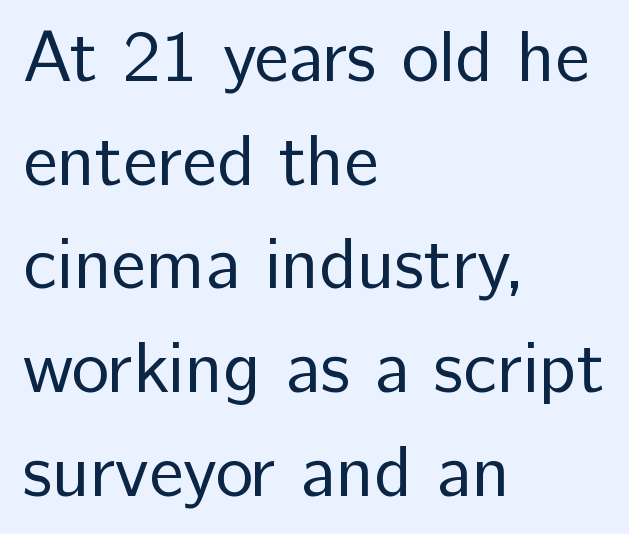
This sample uses an upright cut, with every glyph sitting square on the baseline. The weight tops out at a normal text grade. The passage shown is typed in a proportional face where columns would drift. One glance says typical: line gaps are just what's usual. A sans-serif font was chosen for this passage. Quick note: underline off.
